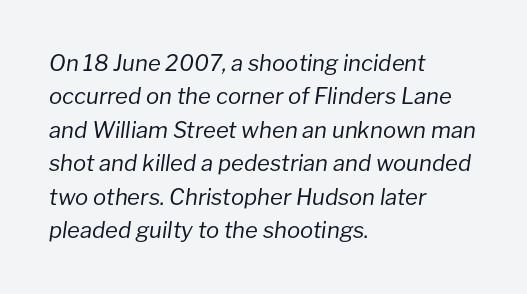
Each word holds together tightly as a unit, with standard inter-letter gaps. Type without underlining. One-word summary of the alignment: left. How would I describe the line gaps? Plain and ordinary. Heft: none added — not bold. The font's italic variant was chosen for this text.
